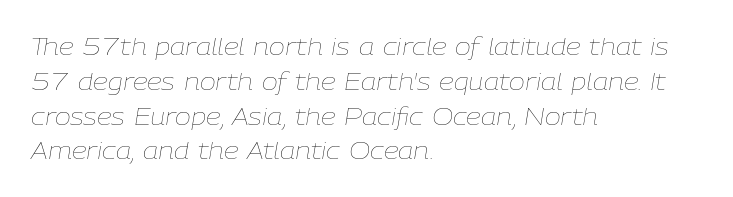
Q: Is the text bold? A: No.
Q: Is the text italic (slanted)? A: Yes, it leans right by about 9 degrees.
Q: Is the text underlined? A: No.
Q: How is the paragraph aligned? A: Left-aligned.
Q: Is the spacing between letters normal or unusually wide? A: Normal.
Q: Is the spacing between lines tight, normal or loose? A: Normal.
